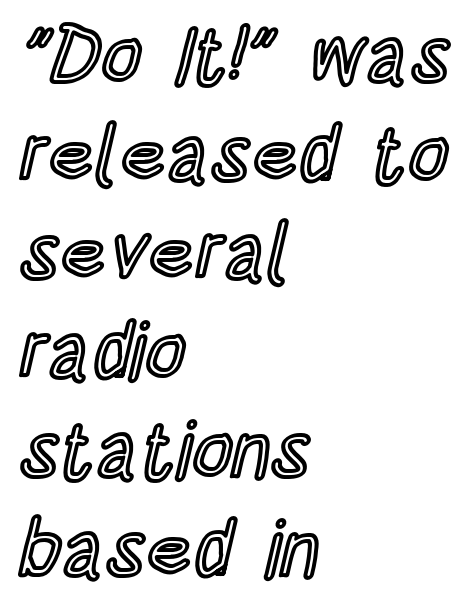
Looks like regular typesetting: each glyph gets only the width it needs. The specimen omits any rule beneath the text block's lines. The ragged edge is on the right, which tells us the setting is flush left.
